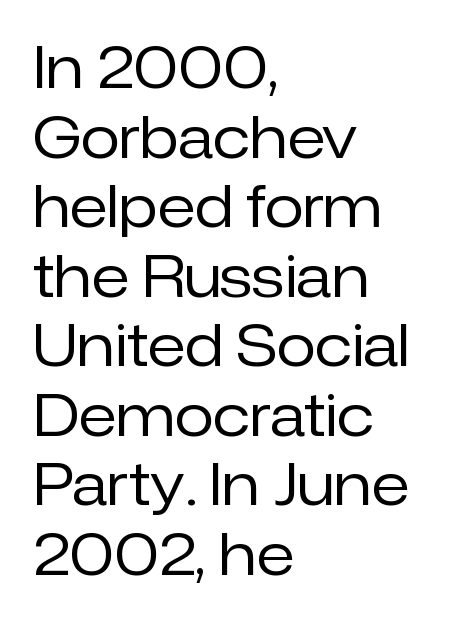
This rendering leaves character spacing at its baseline value. The strip under each line holds only bare page. No chunkiness to these letters — they're not bold. The characters display no serif detailing; their extremities are plain. Designer's note — italics off, roman on. A student would call this left alignment; a typographer would say flush left, rag right.
